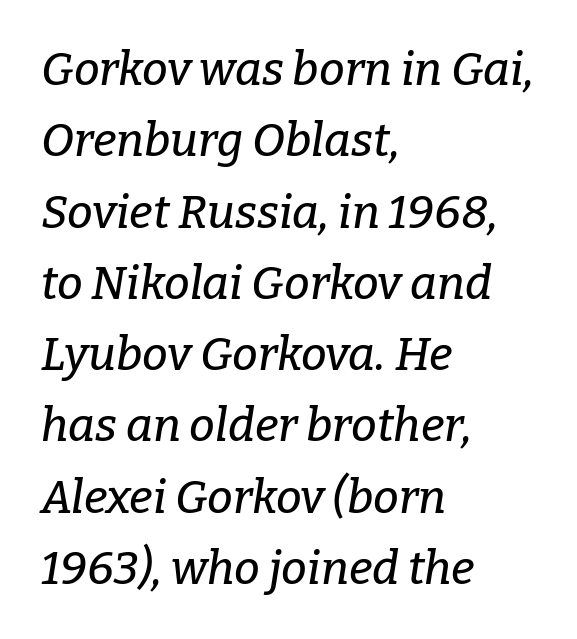
Q: Is the text italic (slanted)? A: Yes, it leans right by about 9 degrees.
Q: Is the typeface a serif or a sans-serif typeface? A: Serif.
Q: Is the text underlined? A: No.
Q: How is the paragraph aligned? A: Left-aligned.
Q: Is the spacing between letters normal or unusually wide? A: Normal.
Q: Is the spacing between lines tight, normal or loose? A: Normal.
Q: Width (condensed, normal, or wide)? A: Normal.
Q: Stroke contrast? A: Low.
Q: x-height? A: Medium.
Q: Monospaced? A: No.
